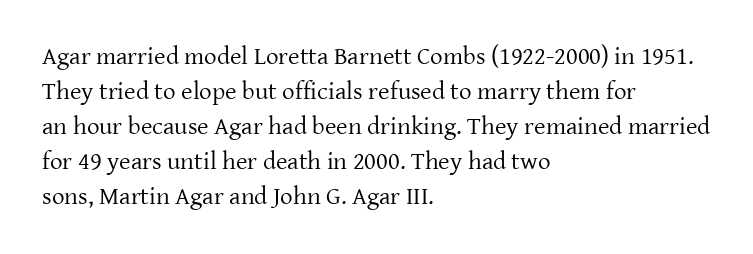
{"italic": "no", "bold": "no", "underline": "no", "align": "left", "line_spacing": "normal", "line_spacing_ratio": 1.4, "letter_spacing": "normal", "letter_spacing_em": 0.0, "glyph_px": 25}
